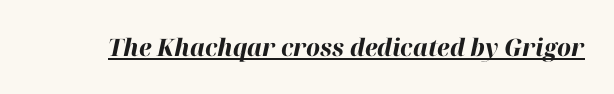
Plenty of ink on the page — the face is bold. The rendering applies a slant to the glyphs. The line texture is even and compact thanks to regular tracking. A continuous stroke trails under the words, as in a hyperlink.
